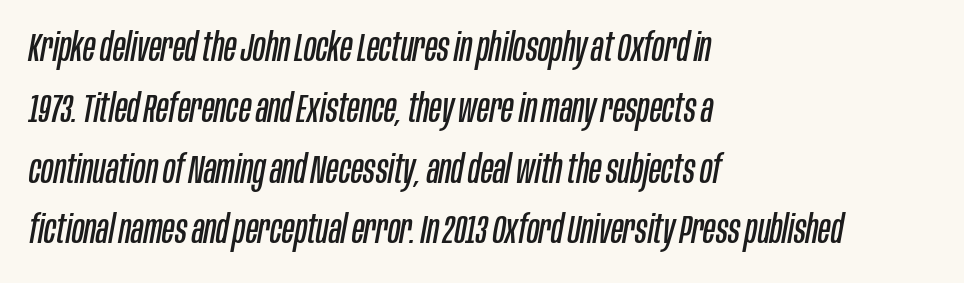
Each line starts at the same left margin while the right side varies. The passage shown stacks its lines at a standard gap. A bare baseline throughout the passage. The face used here is proportionally spaced, like ordinary book or web type. Style check: oblique. Caption: face not bold, strokes unweighted.
